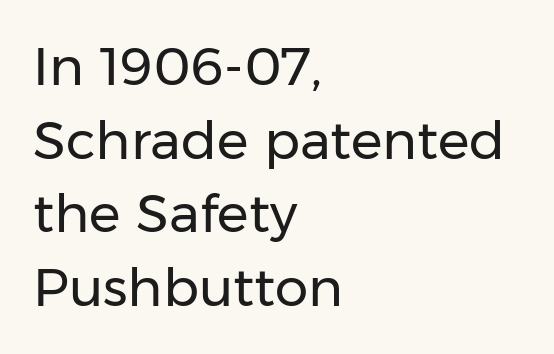
All the whitespace from short lines collects on the right. In terms of leading, this rendering sits right in the middle. Posture: straight, roman, zero tilt. Beneath every word, the page is bare. The typeface chosen for these lines omits serifs. The gaps between neighbouring characters are ordinary and unremarkable.
